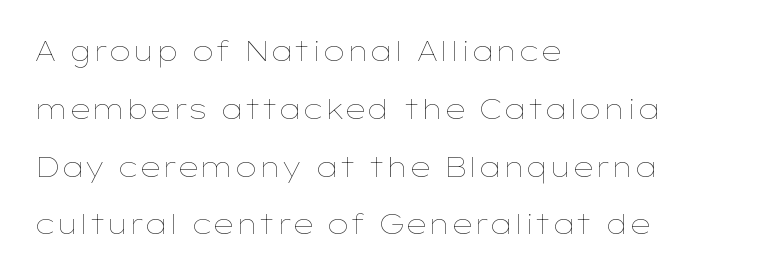
Q: Is the text bold? A: No.
Q: Is the text italic (slanted)? A: No, it is upright.
Q: Is the text underlined? A: No.
Q: How is the paragraph aligned? A: Left-aligned.
Q: Is the spacing between letters normal or unusually wide? A: Normal.
Q: Is the spacing between lines tight, normal or loose? A: Loose.
